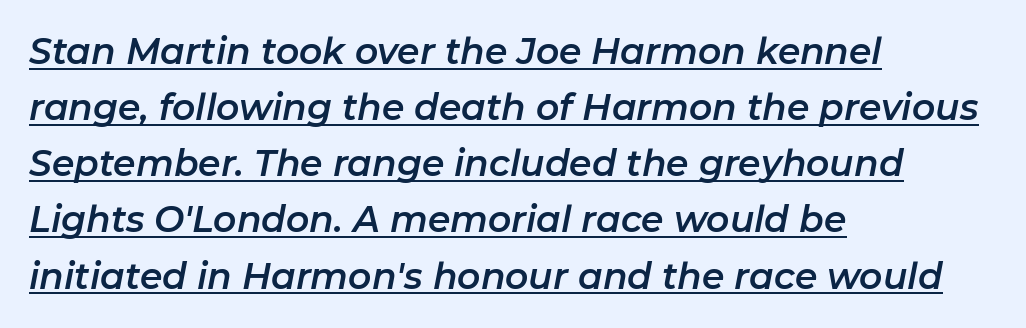
{"italic": "yes", "lean": "right", "slant_degrees": 11, "width": "normal", "stroke_contrast": "low", "x_height": "medium", "monospaced": "no", "underline": "yes", "align": "left", "line_spacing": "normal", "line_spacing_ratio": 1.56, "letter_spacing": "normal", "letter_spacing_em": 0.0, "glyph_px": 36}
